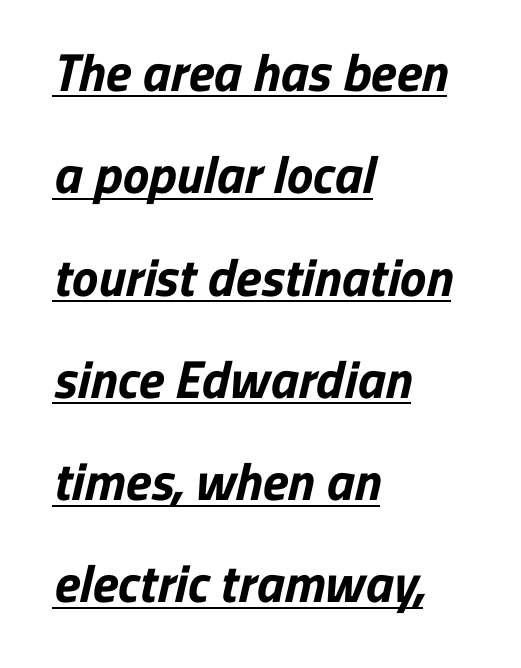
Q: Is the text bold? A: Yes.
Q: Is the typeface a serif or a sans-serif typeface? A: Sans-serif.
Q: Is the text underlined? A: Yes.
Q: How is the paragraph aligned? A: Left-aligned.
Q: Is the spacing between letters normal or unusually wide? A: Normal.
Q: Is the spacing between lines tight, normal or loose? A: Loose.
Q: Width (condensed, normal, or wide)? A: Normal.
Q: Stroke contrast? A: Low.
Q: x-height? A: Medium.
Q: Monospaced? A: No.
